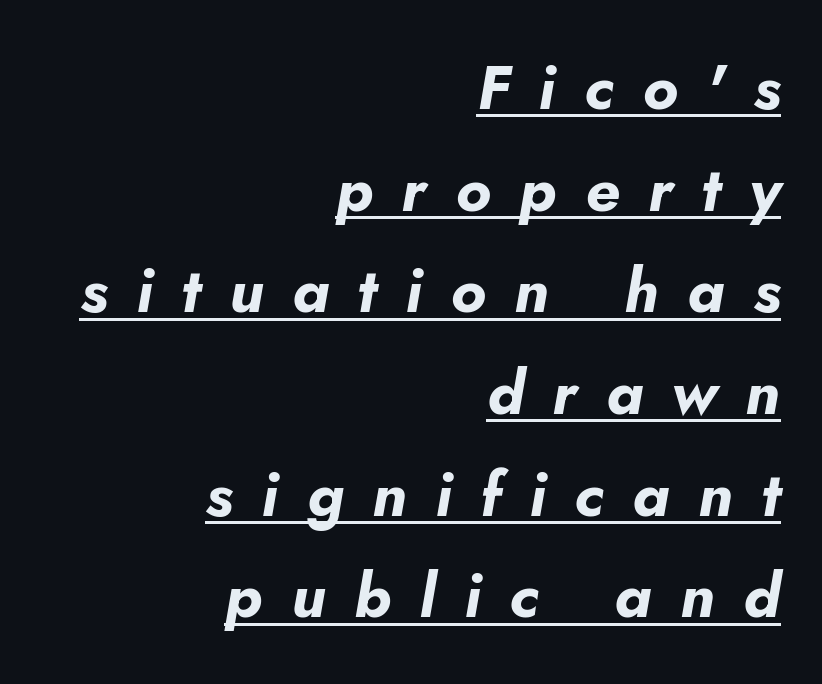
Q: Is the text bold? A: Yes.
Q: Is the text italic (slanted)? A: Yes, it leans right by about 5 degrees.
Q: Is the text underlined? A: Yes.
Q: How is the paragraph aligned? A: Right-aligned.
Q: Is the spacing between letters normal or unusually wide? A: Unusually wide.
Q: Is the spacing between lines tight, normal or loose? A: Normal.
Q: Width (condensed, normal, or wide)? A: Normal.
Q: Stroke contrast? A: Low.
Q: x-height? A: Small.
Q: Monospaced? A: No.
